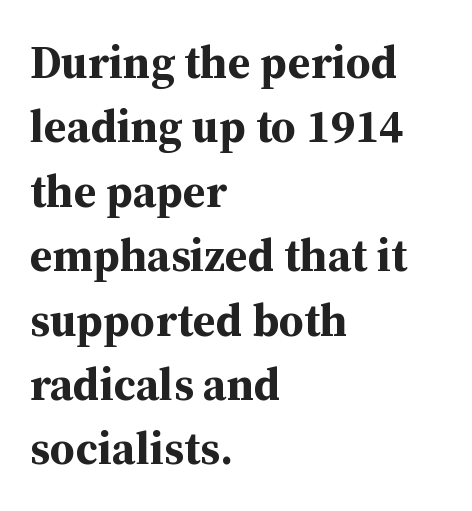
{"serif": "yes", "italic": "no", "bold": "yes", "weight": "bold", "width": "normal", "stroke_contrast": "medium", "x_height": "medium", "monospaced": "no", "underline": "no", "align": "left", "line_spacing": "normal", "line_spacing_ratio": 1.4, "letter_spacing": "normal", "letter_spacing_em": 0.0, "glyph_px": 46}
